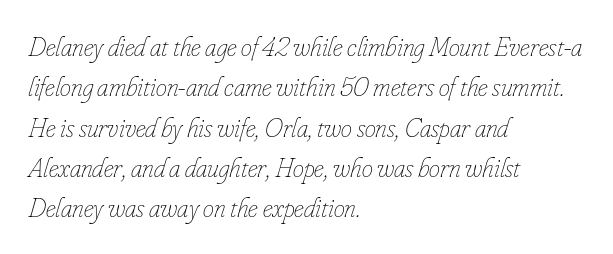
{"italic": "yes", "lean": "right", "slant_degrees": 16, "bold": "no", "weight": "thin", "width": "condensed", "stroke_contrast": "low", "x_height": "small", "monospaced": "no", "underline": "no", "align": "left", "line_spacing": "normal", "line_spacing_ratio": 1.44, "letter_spacing": "normal", "letter_spacing_em": 0.0, "glyph_px": 28}
